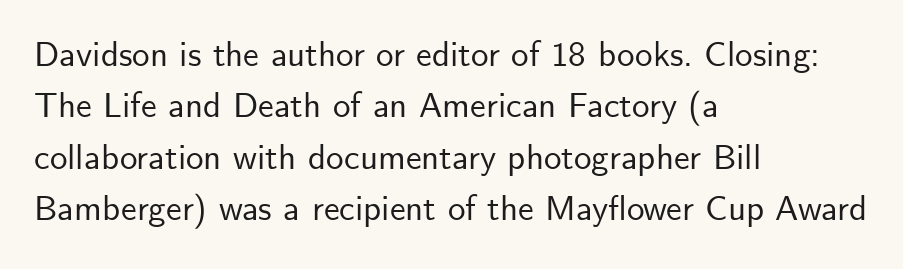
{"serif": "no", "italic": "no", "width": "normal", "stroke_contrast": "low", "x_height": "small", "monospaced": "no", "underline": "no", "align": "left", "line_spacing": "normal", "line_spacing_ratio": 1.47, "letter_spacing": "normal", "letter_spacing_em": 0.0, "glyph_px": 35}
